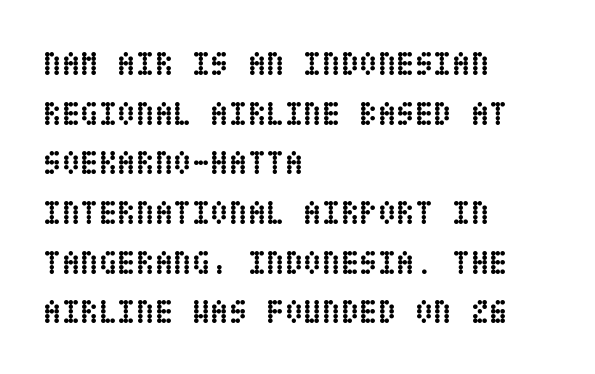
If you measured baseline to baseline, you'd find a middling distance. Words float on clear page, feet unadorned. On the weight axis this lands at bold, roughly 700. The type sits square on the baseline with zero lean. What stands out about the letter spacing? Nothing — it is the standard amount.
